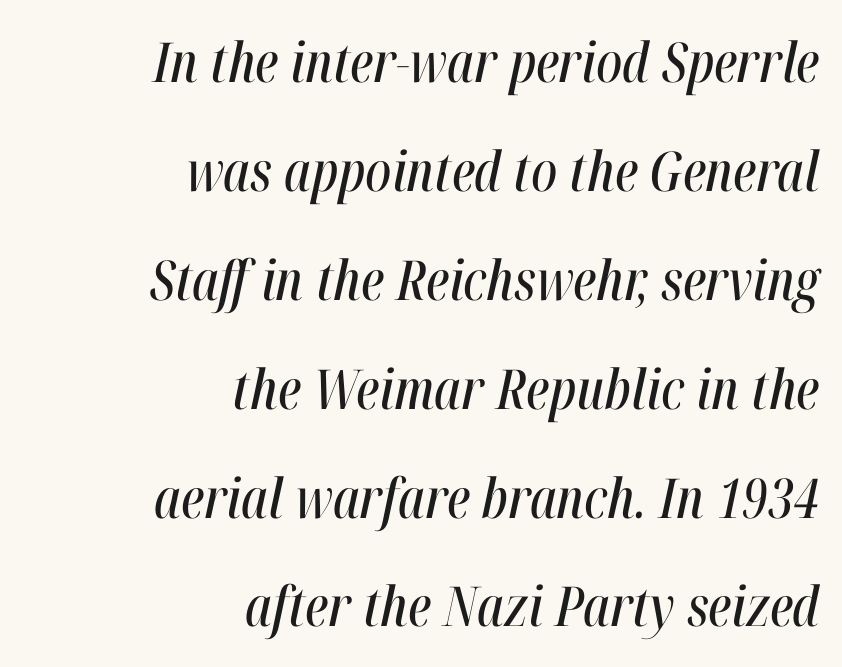
The image shows 55 px condensed type, italic (leaning right); set right-aligned, loose line spacing (1.98x), normal letter spacing, not underlined; high stroke contrast and a medium x-height.
